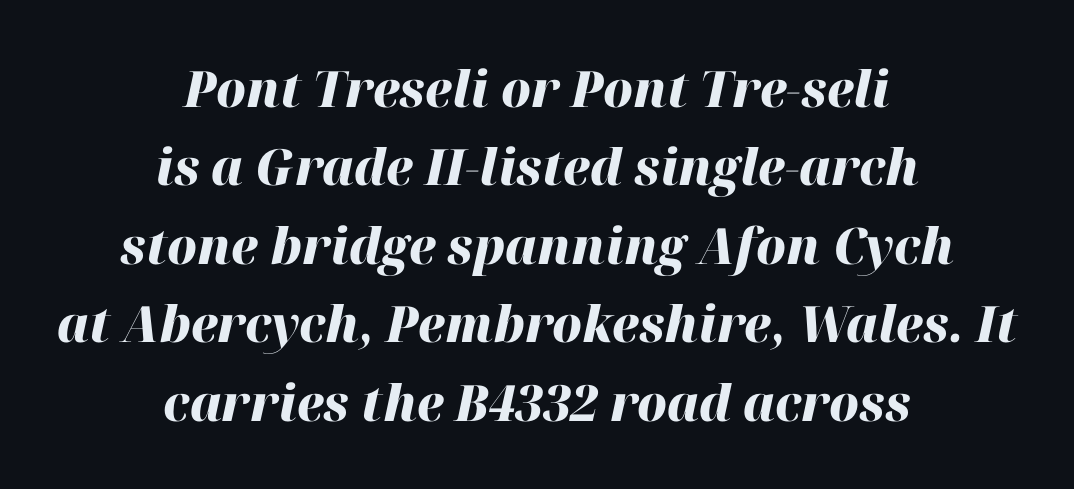
Each line is balanced around a shared central axis. Clear beneath every line of the passage. Pretty heavy lettering here — definitely bold. Is the type slanted? Yes — the strokes lean at a clear angle.
